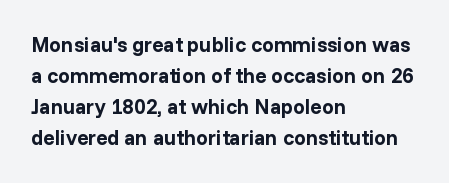
The image shows 21 px bold type, upright; set left-aligned, normal line spacing (1.48x), normal letter spacing, not underlined.
